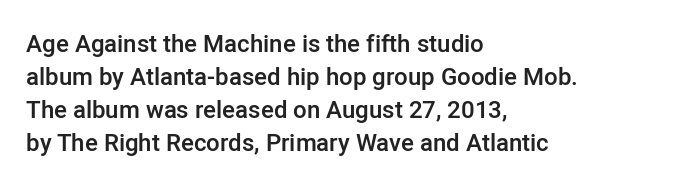
Q: Is the text bold? A: Semi-bold.
Q: Is the text italic (slanted)? A: No, it is upright.
Q: Is the text underlined? A: No.
Q: How is the paragraph aligned? A: Left-aligned.
Q: Is the spacing between letters normal or unusually wide? A: Normal.
Q: Is the spacing between lines tight, normal or loose? A: Normal.
